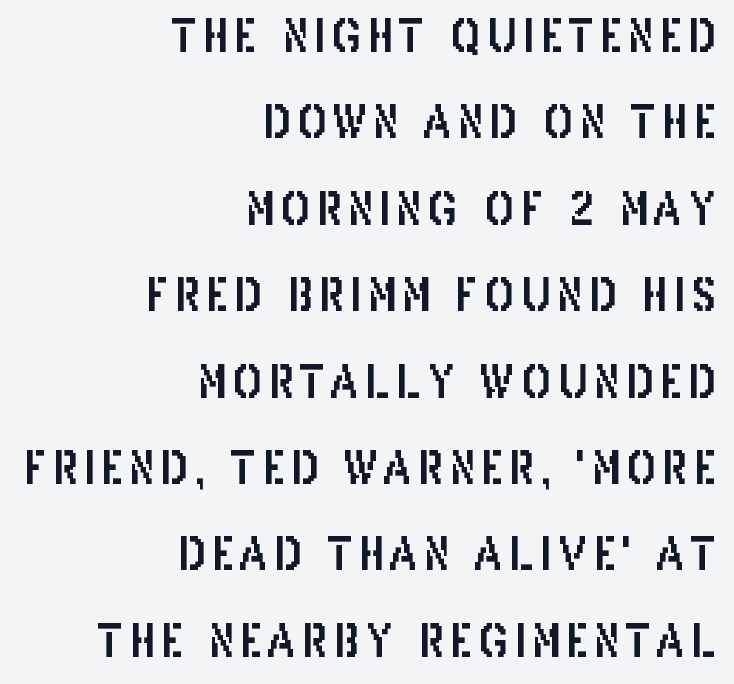
{"serif": "no", "italic": "no", "width": "condensed", "stroke_contrast": "low", "x_height": "large", "monospaced": "no", "underline": "no", "align": "right", "line_spacing": "loose", "line_spacing_ratio": 1.92, "glyph_px": 45}
